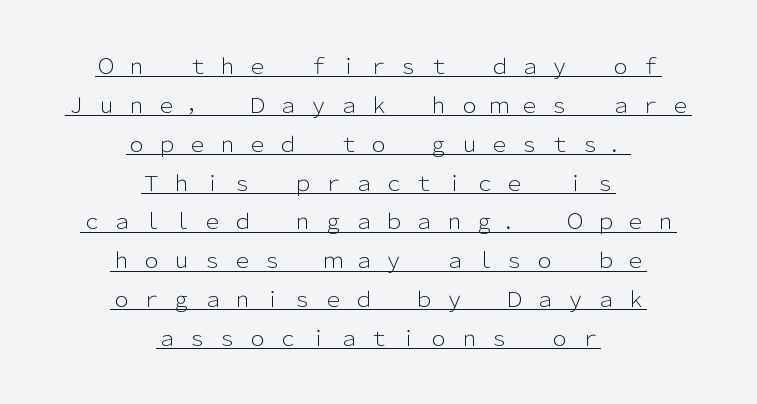
Caption: multi-line text, centered on the measure. Heft: none added — not bold. The tracking jumps out immediately: characters are airy and widely separated. Characters remain perfectly vertical along every line.
